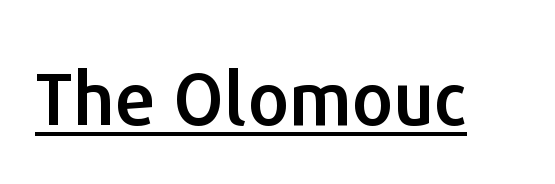
Q: Is the text italic (slanted)? A: No, it is upright.
Q: Is the typeface a serif or a sans-serif typeface? A: Sans-serif.
Q: Is the text underlined? A: Yes.
Q: Is the spacing between letters normal or unusually wide? A: Normal.
Q: Width (condensed, normal, or wide)? A: Normal.
Q: Stroke contrast? A: Low.
Q: x-height? A: Medium.
Q: Monospaced? A: No.
